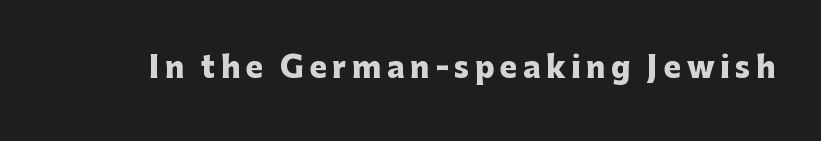
{"serif": "no", "italic": "no", "bold": "yes", "weight": "heavy", "width": "normal", "stroke_contrast": "low", "x_height": "medium", "monospaced": "no", "underline": "no", "glyph_px": 29}
